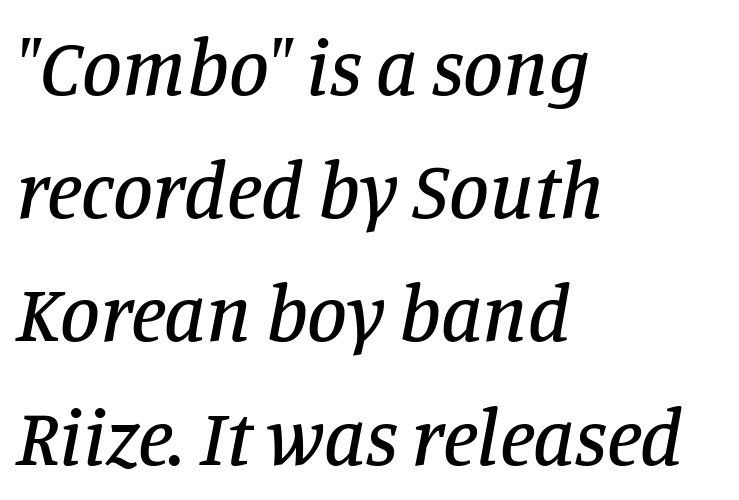
The image shows 80 px serif type, italic (leaning right); set left-aligned, normal line spacing (1.54x), normal letter spacing, not underlined; low stroke contrast and a large x-height.
